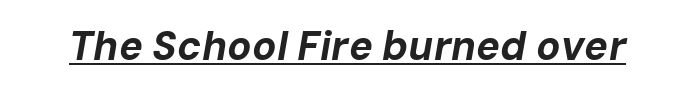
{"italic": "yes", "lean": "right", "slant_degrees": 10, "bold": "yes", "weight": "bold", "width": "normal", "stroke_contrast": "low", "x_height": "medium", "monospaced": "no", "underline": "yes", "letter_spacing": "normal", "letter_spacing_em": 0.0, "glyph_px": 40}
